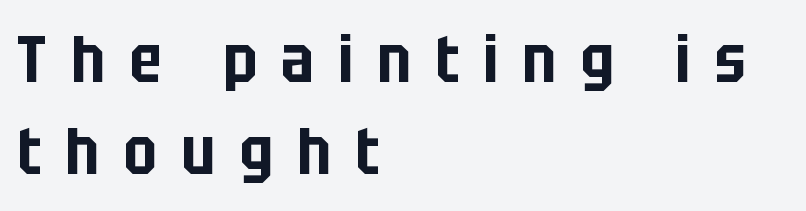
Q: Is the text italic (slanted)? A: No, it is upright.
Q: Is the typeface a serif or a sans-serif typeface? A: Sans-serif.
Q: Is the text underlined? A: No.
Q: How is the paragraph aligned? A: Left-aligned.
Q: Is the spacing between letters normal or unusually wide? A: Unusually wide.
Q: Is the spacing between lines tight, normal or loose? A: Normal.
Q: Width (condensed, normal, or wide)? A: Condensed.
Q: Stroke contrast? A: Low.
Q: x-height? A: Large.
Q: Monospaced? A: No.
